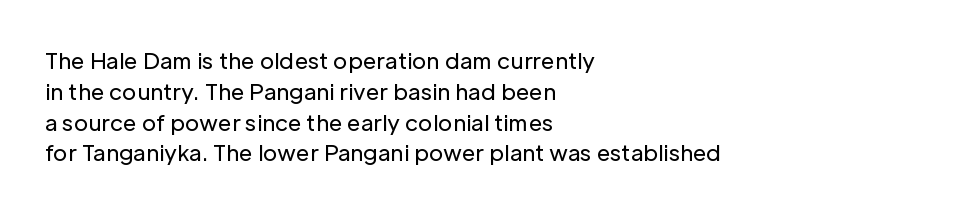
The image shows 22 px text type, upright; set left-aligned, normal line spacing (1.4x), normal letter spacing, not underlined.
